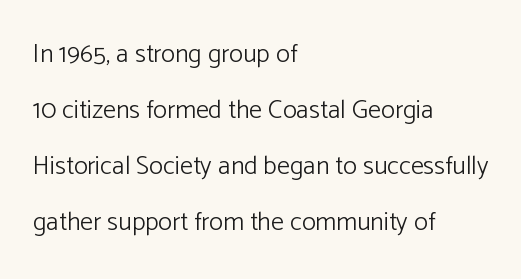
The image shows 26 px text type, upright; set left-aligned, loose line spacing (2.16x), normal letter spacing, not underlined.
